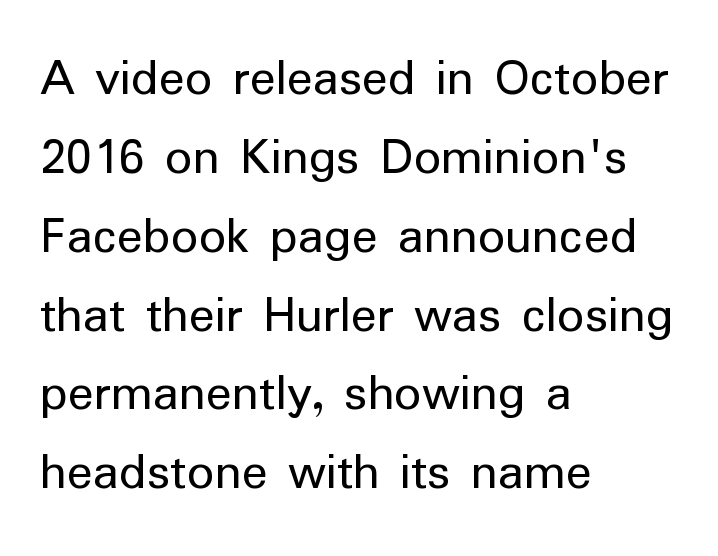
The image shows 54 px regular-weight sans-serif type, upright; set left-aligned, normal line spacing (1.46x), normal letter spacing, not underlined; low stroke contrast and a medium x-height.
